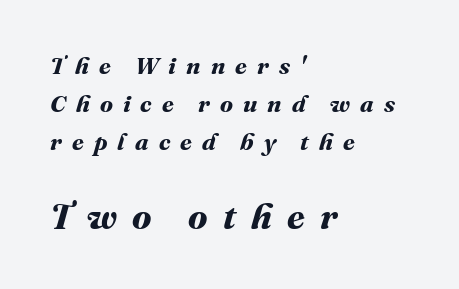
{"bold": "yes", "weight": "bold", "width": "normal", "stroke_contrast": "medium", "x_height": "medium", "monospaced": "no", "underline": "no", "align": "left", "line_spacing": "normal", "line_spacing_ratio": 1.58, "letter_spacing": "wide", "letter_spacing_em": 0.42, "larger_block": "second", "size_ratio": 1.5, "glyph_px": 36}
